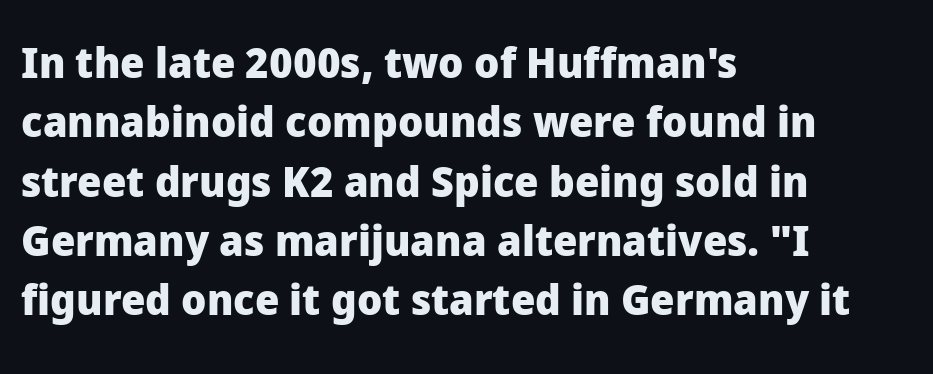
Q: Is the text bold? A: Yes.
Q: Is the text italic (slanted)? A: No, it is upright.
Q: Is the typeface a serif or a sans-serif typeface? A: Sans-serif.
Q: Is the text underlined? A: No.
Q: How is the paragraph aligned? A: Left-aligned.
Q: Is the spacing between letters normal or unusually wide? A: Normal.
Q: Is the spacing between lines tight, normal or loose? A: Normal.
Q: Width (condensed, normal, or wide)? A: Normal.
Q: Stroke contrast? A: Low.
Q: x-height? A: Medium.
Q: Monospaced? A: No.
